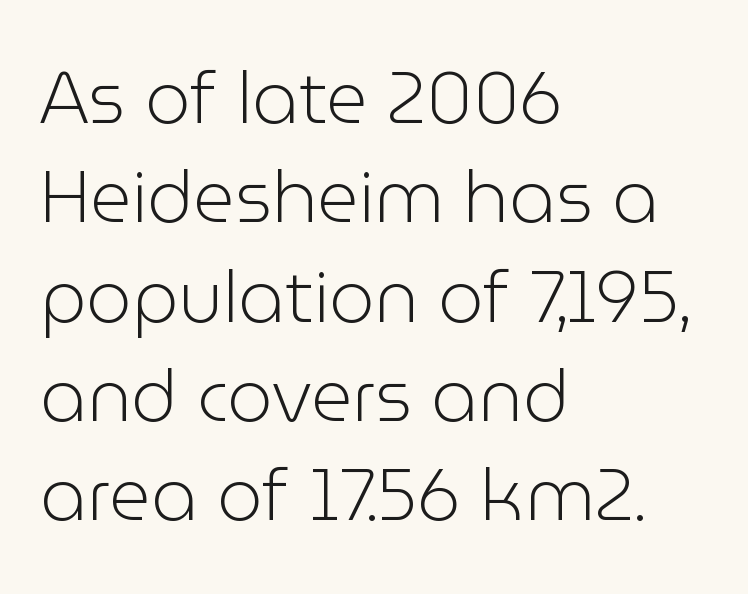
{"serif": "no", "italic": "no", "bold": "no", "weight": "light", "width": "normal", "stroke_contrast": "low", "x_height": "medium", "monospaced": "no", "underline": "no", "align": "left", "line_spacing": "normal", "line_spacing_ratio": 1.38, "letter_spacing": "normal", "letter_spacing_em": 0.0, "glyph_px": 72}
